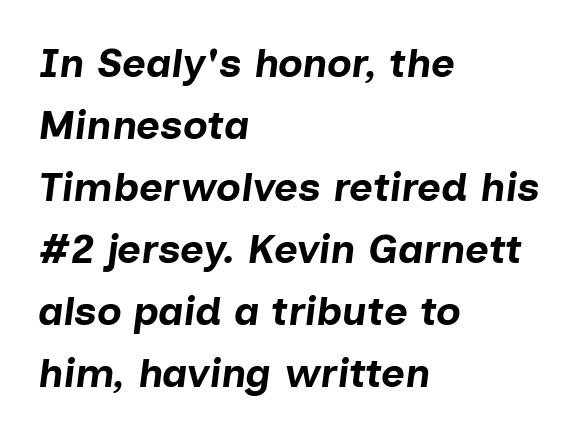
Spacing verdict: proportional, widths tailored to each character. Is the type slanted? Yes — the strokes lean at a clear angle. Check under the words: just untouched page. The glyphs have the mass of a bold cut.
